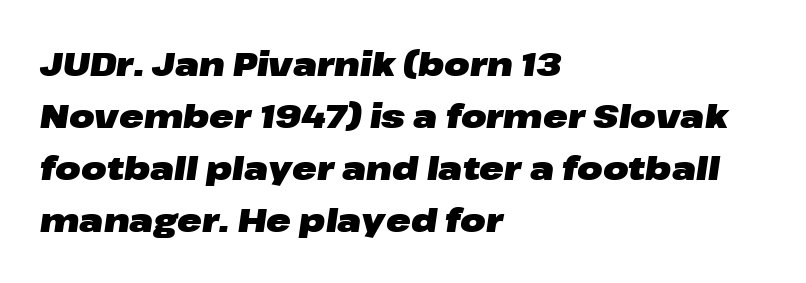
Q: Is the text bold? A: Yes.
Q: Is the text italic (slanted)? A: Yes, it leans right by about 8 degrees.
Q: Is the text underlined? A: No.
Q: How is the paragraph aligned? A: Left-aligned.
Q: Is the spacing between letters normal or unusually wide? A: Normal.
Q: Is the spacing between lines tight, normal or loose? A: Normal.
Q: Width (condensed, normal, or wide)? A: Wide.
Q: Stroke contrast? A: Low.
Q: x-height? A: Medium.
Q: Monospaced? A: No.
